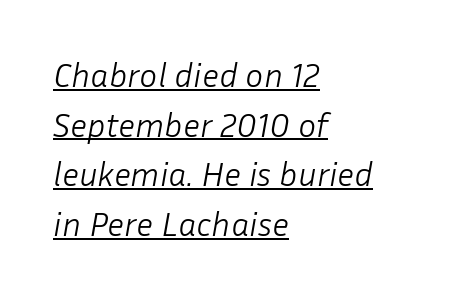
{"italic": "yes", "lean": "right", "slant_degrees": 10, "bold": "no", "weight": "light", "width": "normal", "stroke_contrast": "low", "x_height": "medium", "monospaced": "no", "underline": "yes", "align": "left", "line_spacing": "normal", "line_spacing_ratio": 1.46, "letter_spacing": "normal", "letter_spacing_em": 0.0, "glyph_px": 34}
